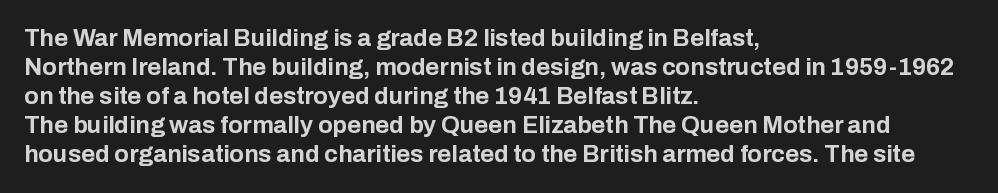
{"italic": "no", "bold": "yes", "underline": "no", "align": "left", "line_spacing_ratio": 1.21, "letter_spacing": "normal", "letter_spacing_em": 0.0, "glyph_px": 24}
